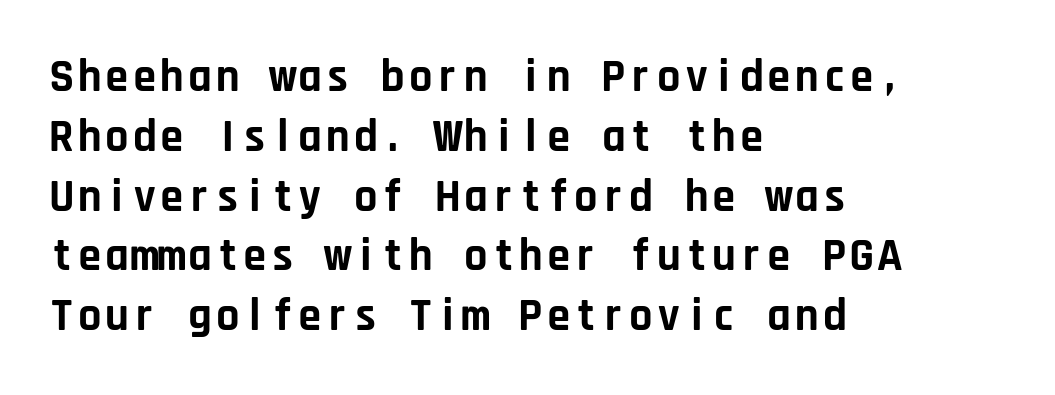
The space beneath each line is pristine and unruled. Pretty heavy lettering here — definitely bold. A typesetter would call this zero additional tracking. These lines are set flush left with a ragged right edge.
